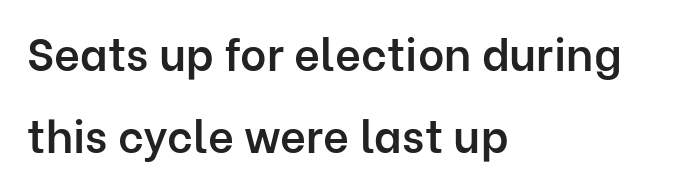
The image shows 45 px semibold sans-serif type, upright; set left-aligned, line spacing 1.83x, normal letter spacing, not underlined; low stroke contrast and a medium x-height.
